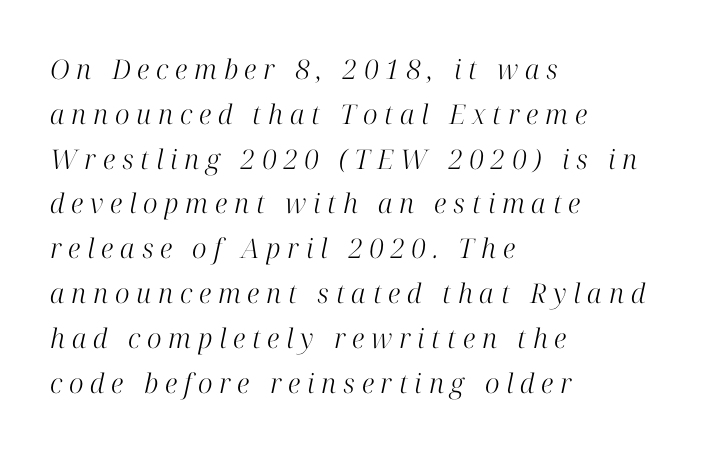
Q: Is the text bold? A: No.
Q: Is the text italic (slanted)? A: Yes, it leans right by about 12 degrees.
Q: Is the text underlined? A: No.
Q: How is the paragraph aligned? A: Left-aligned.
Q: Is the spacing between letters normal or unusually wide? A: Unusually wide.
Q: Is the spacing between lines tight, normal or loose? A: Normal.
